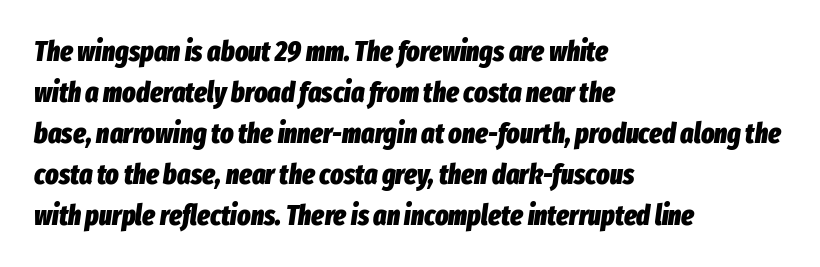
Line starts are locked; line ends wander. Compared with typical paragraphs, the rows here are spaced about the same. Each letter keeps its own natural width here, so spacing adapts to shape. Check the space under the baseline: it is left empty. It's the slanting kind of type.
